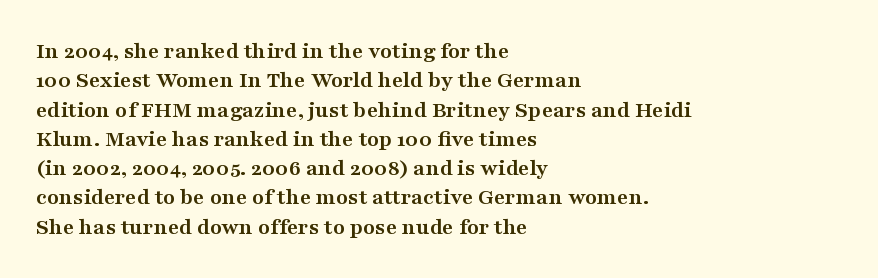
Q: Is the text bold? A: Yes.
Q: Is the text italic (slanted)? A: No, it is upright.
Q: Is the text underlined? A: No.
Q: How is the paragraph aligned? A: Left-aligned.
Q: Is the spacing between letters normal or unusually wide? A: Normal.
